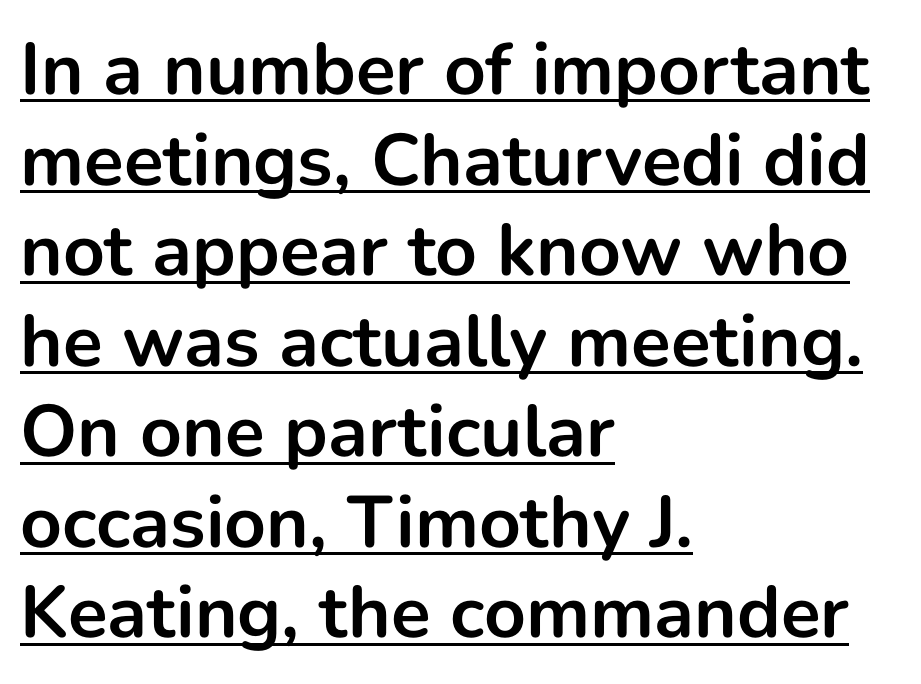
All the whitespace from short lines collects on the right. In terms of letterform style, serifs are entirely absent. Default kerning and tracking; the words read as compact shapes. A typesetter would call this proportional, since set widths differ per character.
